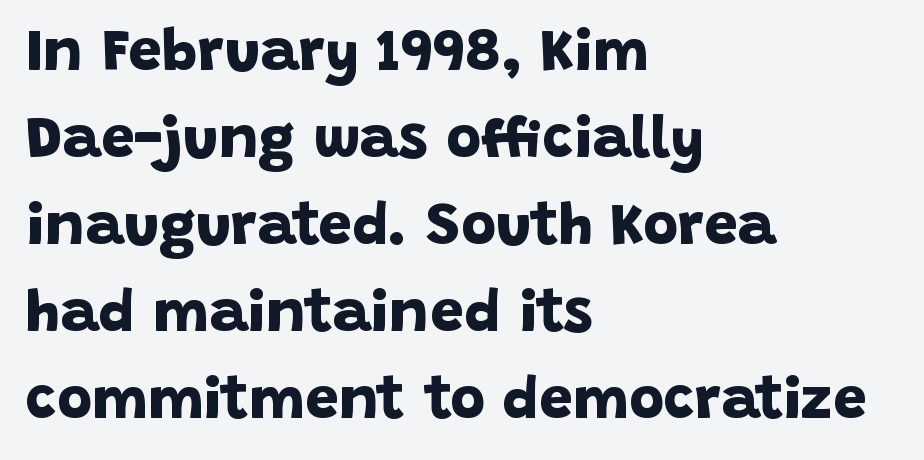
{"serif": "no", "bold": "yes", "weight": "bold", "width": "normal", "stroke_contrast": "low", "x_height": "large", "monospaced": "no", "underline": "no", "align": "left", "line_spacing": "normal", "line_spacing_ratio": 1.45, "letter_spacing": "normal", "letter_spacing_em": 0.0, "glyph_px": 60}
